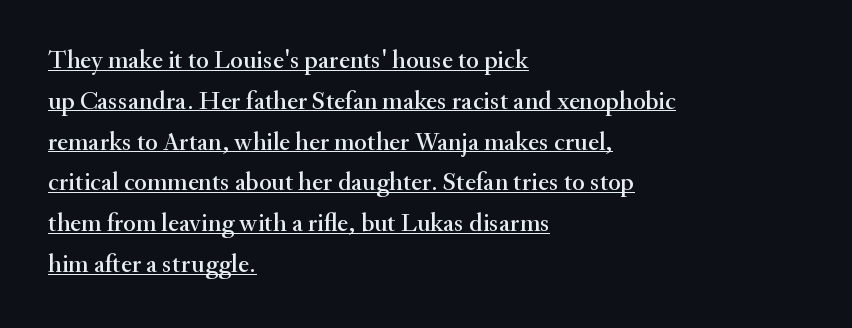
The image shows 26 px text type, upright; set left-aligned, normal line spacing (1.57x), normal letter spacing, underlined.
